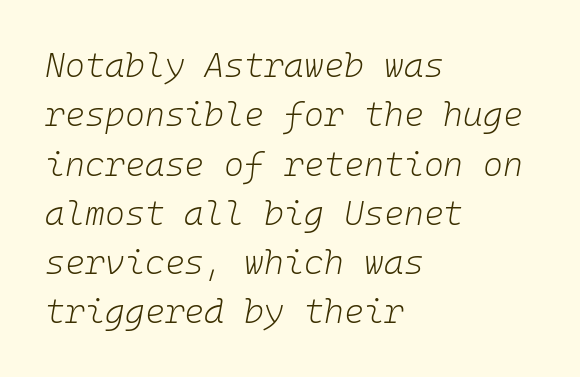
The image shows 34 px light type, italic (leaning right), monospaced; set left-aligned, normal line spacing (1.45x), normal letter spacing, not underlined; low stroke contrast and a medium x-height.
